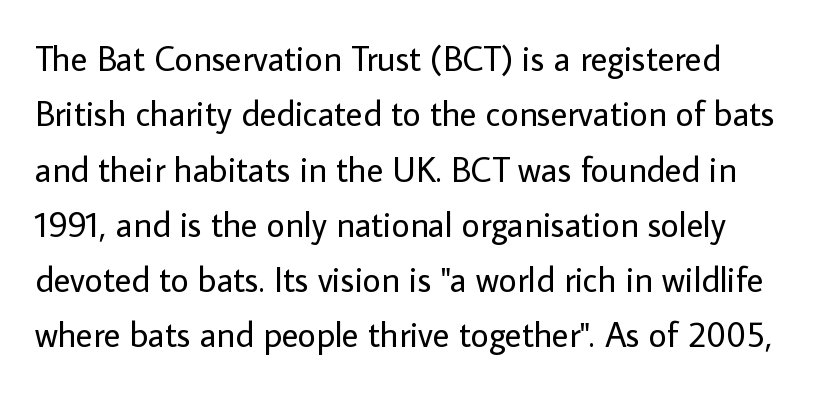
Q: Is the text bold? A: No.
Q: Is the text italic (slanted)? A: No, it is upright.
Q: Is the typeface a serif or a sans-serif typeface? A: Sans-serif.
Q: Is the text underlined? A: No.
Q: Is the spacing between letters normal or unusually wide? A: Normal.
Q: Is the spacing between lines tight, normal or loose? A: Normal.
Q: Width (condensed, normal, or wide)? A: Normal.
Q: Stroke contrast? A: Low.
Q: x-height? A: Medium.
Q: Monospaced? A: No.
